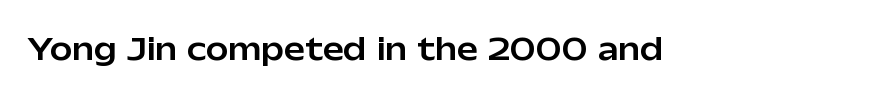
{"serif": "no", "italic": "no", "width": "normal", "stroke_contrast": "low", "x_height": "medium", "monospaced": "no", "underline": "no", "letter_spacing": "normal", "letter_spacing_em": 0.0, "glyph_px": 30}
